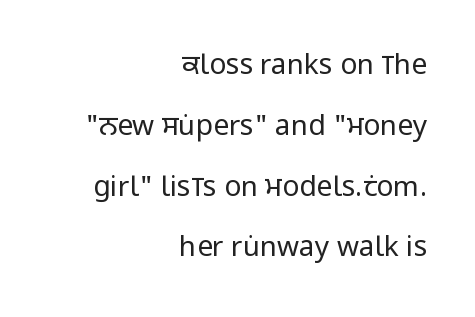
The image shows 28 px regular-weight, condensed sans-serif type, upright; set right-aligned, loose line spacing (2.17x), normal letter spacing, not underlined; low stroke contrast and a large x-height.
